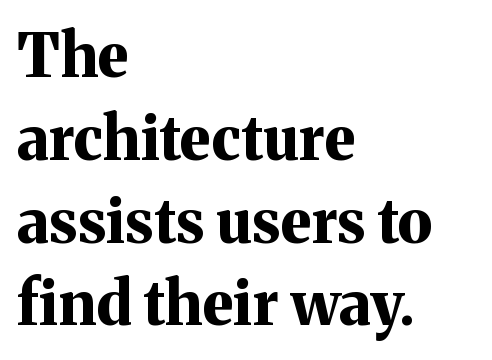
Rendered with straight, roman letterforms. A bare baseline throughout the passage. Visually the block forms a straight wall on the left and a jagged coastline on the right. Does the weight exceed regular? Yes, all the way to bold. How would I describe the line gaps? Plain and ordinary. Does extra space separate the letters? No, they use regular spacing.
